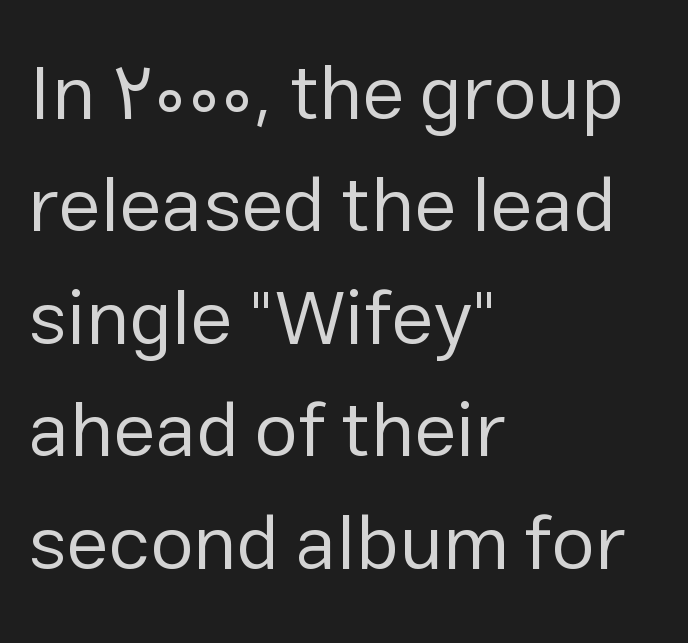
Q: Is the text bold? A: No.
Q: Is the text italic (slanted)? A: No, it is upright.
Q: Is the typeface a serif or a sans-serif typeface? A: Sans-serif.
Q: Is the text underlined? A: No.
Q: How is the paragraph aligned? A: Left-aligned.
Q: Is the spacing between letters normal or unusually wide? A: Normal.
Q: Is the spacing between lines tight, normal or loose? A: Normal.
Q: Width (condensed, normal, or wide)? A: Normal.
Q: Stroke contrast? A: Low.
Q: x-height? A: Medium.
Q: Monospaced? A: No.
